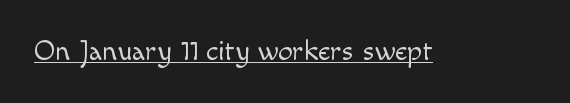
Q: Is the text bold? A: No.
Q: Is the text italic (slanted)? A: No, it is upright.
Q: Is the typeface a serif or a sans-serif typeface? A: Sans-serif.
Q: Is the text underlined? A: Yes.
Q: Is the spacing between letters normal or unusually wide? A: Normal.
Q: Width (condensed, normal, or wide)? A: Normal.
Q: x-height? A: Small.
Q: Monospaced? A: No.
